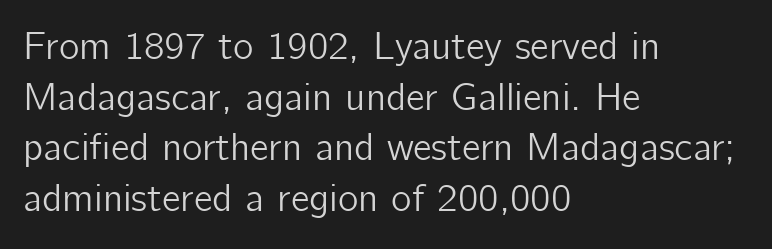
Q: Is the text italic (slanted)? A: No, it is upright.
Q: Is the typeface a serif or a sans-serif typeface? A: Sans-serif.
Q: Is the text underlined? A: No.
Q: How is the paragraph aligned? A: Left-aligned.
Q: Is the spacing between letters normal or unusually wide? A: Normal.
Q: Is the spacing between lines tight, normal or loose? A: Normal.
Q: Width (condensed, normal, or wide)? A: Normal.
Q: Stroke contrast? A: Low.
Q: x-height? A: Medium.
Q: Monospaced? A: No.
